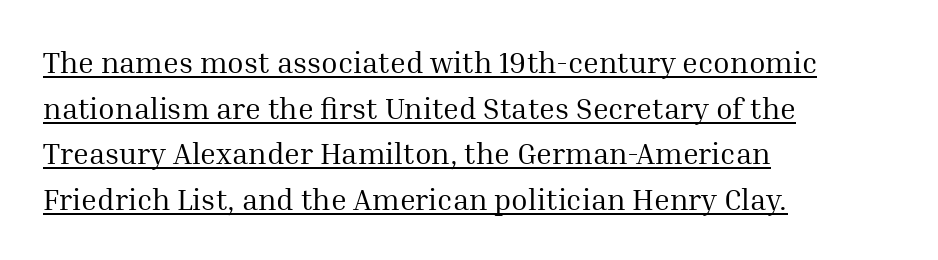
The block of text has a typical density, with ordinary space between rows. These lines stack with their left ends in a neat column. These lines are composed in type with serifs. The rendered words wear a rule along their underside. Default kerning and tracking; the words read as compact shapes.
